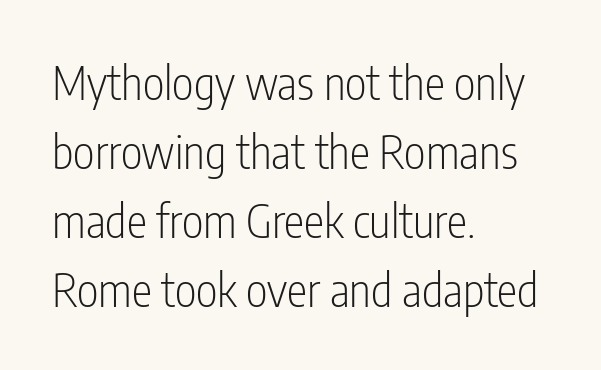
Q: Is the text bold? A: No.
Q: Is the text italic (slanted)? A: No, it is upright.
Q: Is the typeface a serif or a sans-serif typeface? A: Sans-serif.
Q: Is the text underlined? A: No.
Q: How is the paragraph aligned? A: Left-aligned.
Q: Is the spacing between letters normal or unusually wide? A: Normal.
Q: Is the spacing between lines tight, normal or loose? A: Normal.
Q: Width (condensed, normal, or wide)? A: Condensed.
Q: Stroke contrast? A: Low.
Q: x-height? A: Medium.
Q: Monospaced? A: No.
